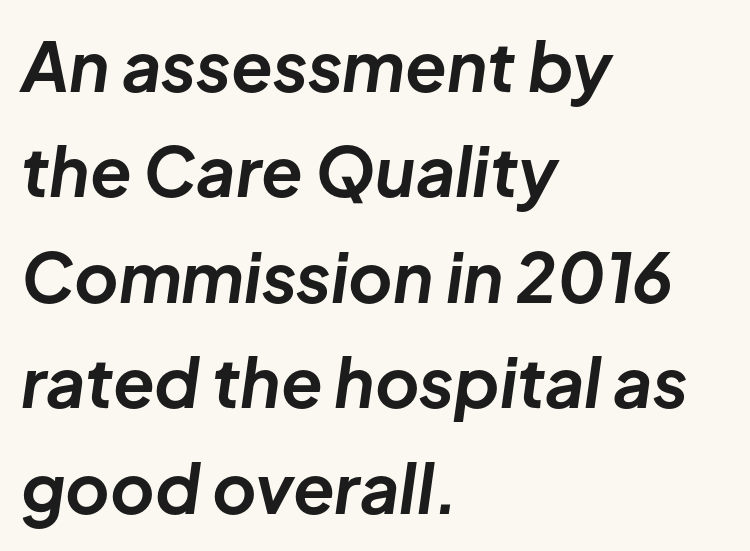
The image shows 68 px bold type, italic (leaning right); set left-aligned, normal line spacing (1.55x), normal letter spacing, not underlined; low stroke contrast and a medium x-height.
